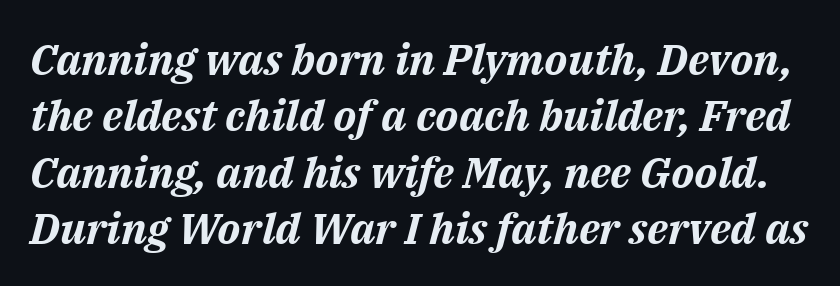
{"italic": "yes", "lean": "right", "slant_degrees": 14, "bold": "yes", "weight": "bold", "width": "normal", "stroke_contrast": "medium", "x_height": "medium", "monospaced": "no", "underline": "no", "line_spacing": "normal", "line_spacing_ratio": 1.31, "letter_spacing": "normal", "letter_spacing_em": 0.0, "glyph_px": 43}
